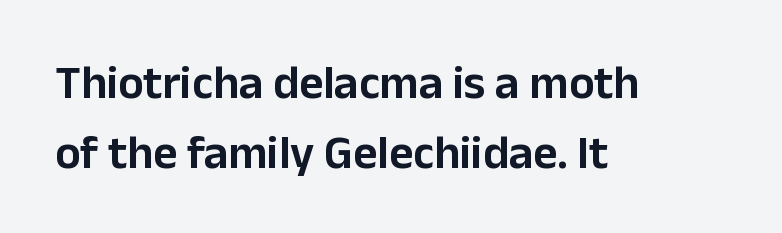
The image shows 47 px sans-serif type, upright; set left-aligned, normal line spacing (1.48x), normal letter spacing, not underlined; low stroke contrast and a medium x-height.
